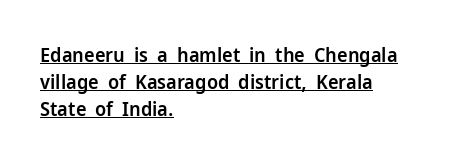
{"italic": "no", "bold": "semi", "underline": "yes", "align": "left", "line_spacing": "normal", "line_spacing_ratio": 1.34, "letter_spacing": "normal", "letter_spacing_em": 0.0, "glyph_px": 20}
